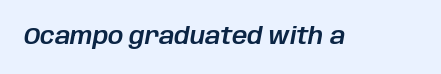
{"italic": "yes", "lean": "right", "slant_degrees": 10, "underline": "no", "letter_spacing": "normal", "letter_spacing_em": 0.0, "glyph_px": 24}
